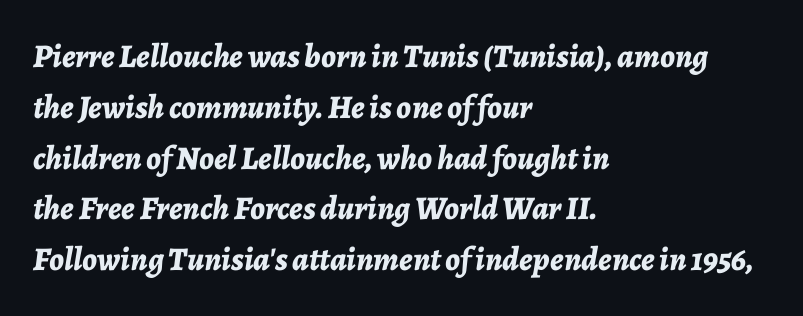
Q: Is the text bold? A: Yes.
Q: Is the text italic (slanted)? A: Yes, it leans right by about 7 degrees.
Q: Is the text underlined? A: No.
Q: How is the paragraph aligned? A: Left-aligned.
Q: Is the spacing between letters normal or unusually wide? A: Normal.
Q: Is the spacing between lines tight, normal or loose? A: Normal.
Q: Width (condensed, normal, or wide)? A: Normal.
Q: Stroke contrast? A: Low.
Q: x-height? A: Medium.
Q: Monospaced? A: No.
